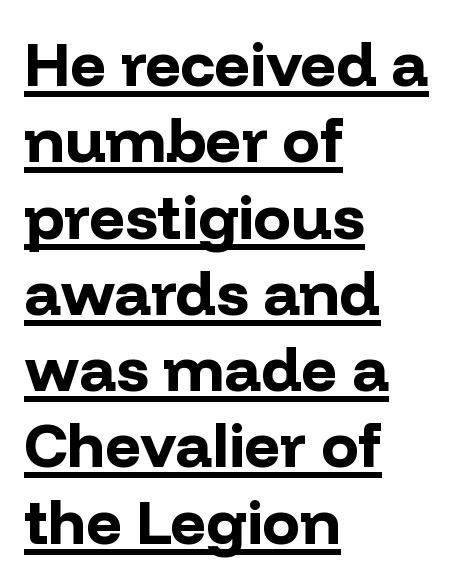
Q: Is the text bold? A: Yes.
Q: Is the text italic (slanted)? A: No, it is upright.
Q: Is the typeface a serif or a sans-serif typeface? A: Sans-serif.
Q: Is the text underlined? A: Yes.
Q: How is the paragraph aligned? A: Left-aligned.
Q: Is the spacing between letters normal or unusually wide? A: Normal.
Q: Width (condensed, normal, or wide)? A: Normal.
Q: Stroke contrast? A: Low.
Q: x-height? A: Medium.
Q: Monospaced? A: No.
